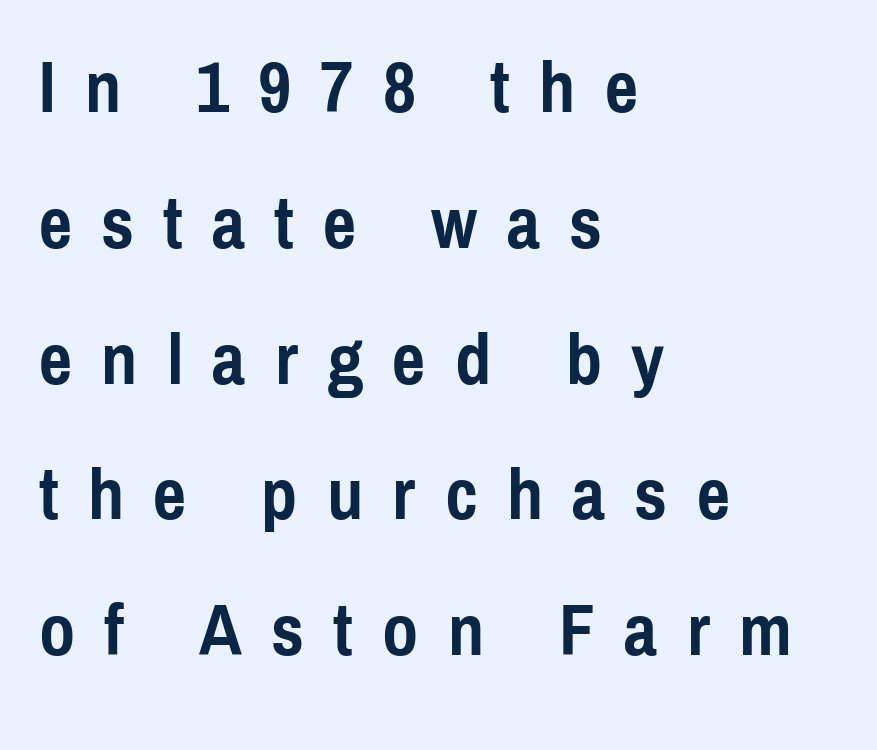
Q: Is the text bold? A: Yes.
Q: Is the text italic (slanted)? A: No, it is upright.
Q: Is the typeface a serif or a sans-serif typeface? A: Sans-serif.
Q: Is the text underlined? A: No.
Q: How is the paragraph aligned? A: Left-aligned.
Q: Is the spacing between letters normal or unusually wide? A: Unusually wide.
Q: Width (condensed, normal, or wide)? A: Condensed.
Q: x-height? A: Medium.
Q: Monospaced? A: No.
